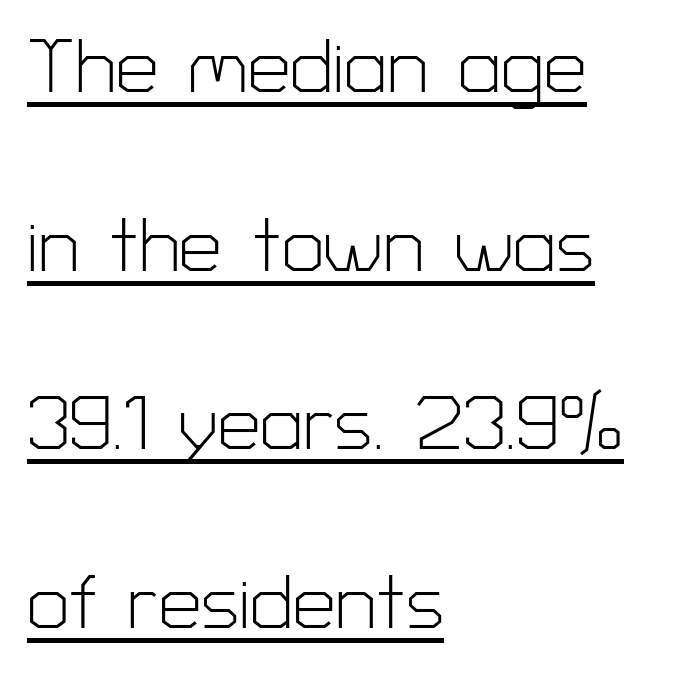
Q: Is the text bold? A: No.
Q: Is the text italic (slanted)? A: No, it is upright.
Q: Is the typeface a serif or a sans-serif typeface? A: Sans-serif.
Q: Is the text underlined? A: Yes.
Q: How is the paragraph aligned? A: Left-aligned.
Q: Is the spacing between letters normal or unusually wide? A: Normal.
Q: Is the spacing between lines tight, normal or loose? A: Loose.
Q: Width (condensed, normal, or wide)? A: Normal.
Q: Stroke contrast? A: Low.
Q: x-height? A: Medium.
Q: Monospaced? A: No.
